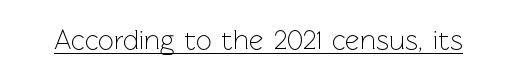
On a weight scale, this lands at 450 or below. Looks like regular typesetting: each glyph gets only the width it needs. Regarding serifs, this sample does without them. Posture: straight, roman, zero tilt. Every word sits above its own underline. This rendering leaves character spacing at its baseline value.
